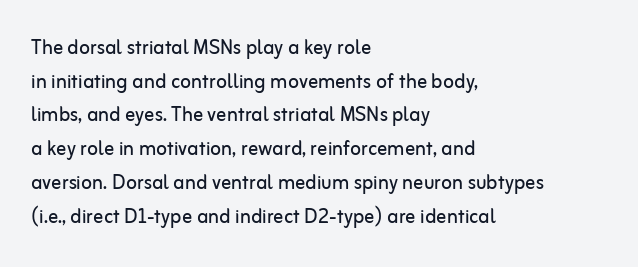
Q: Is the text bold? A: No.
Q: Is the text italic (slanted)? A: No, it is upright.
Q: Is the text underlined? A: No.
Q: How is the paragraph aligned? A: Left-aligned.
Q: Is the spacing between letters normal or unusually wide? A: Normal.
Q: Is the spacing between lines tight, normal or loose? A: Normal.
